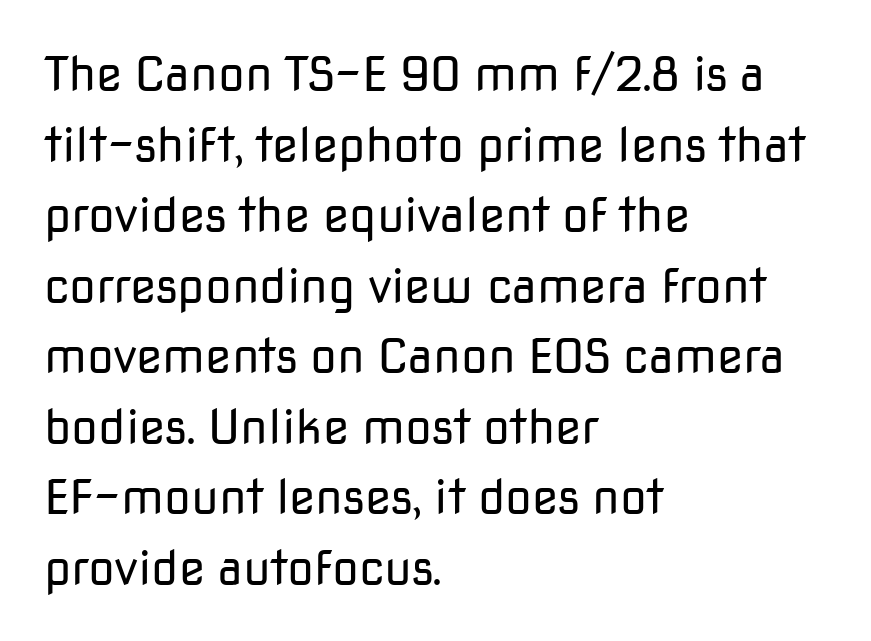
Q: Is the text bold? A: No.
Q: Is the text italic (slanted)? A: No, it is upright.
Q: Is the typeface a serif or a sans-serif typeface? A: Sans-serif.
Q: Is the text underlined? A: No.
Q: How is the paragraph aligned? A: Left-aligned.
Q: Is the spacing between letters normal or unusually wide? A: Normal.
Q: Is the spacing between lines tight, normal or loose? A: Normal.
Q: Width (condensed, normal, or wide)? A: Normal.
Q: Stroke contrast? A: Low.
Q: x-height? A: Medium.
Q: Monospaced? A: No.
